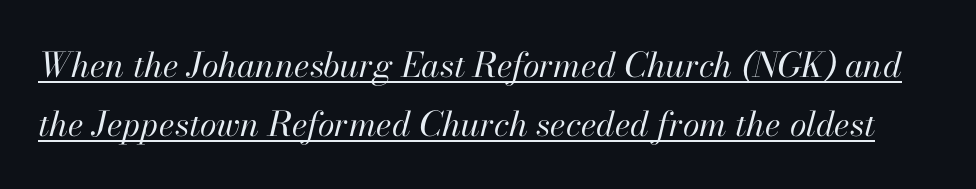
Q: Is the text bold? A: No.
Q: Is the text italic (slanted)? A: Yes, it leans right by about 13 degrees.
Q: Is the text underlined? A: Yes.
Q: Is the spacing between letters normal or unusually wide? A: Normal.
Q: Width (condensed, normal, or wide)? A: Normal.
Q: Stroke contrast? A: High.
Q: x-height? A: Small.
Q: Monospaced? A: No.
